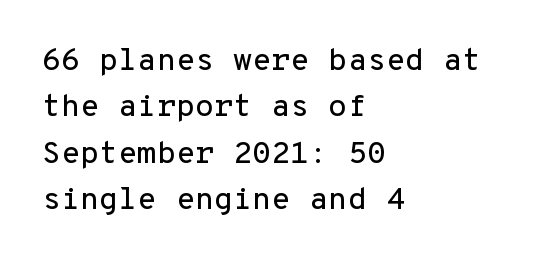
Q: Is the text italic (slanted)? A: No, it is upright.
Q: Is the typeface a serif or a sans-serif typeface? A: Sans-serif.
Q: Is the text underlined? A: No.
Q: How is the paragraph aligned? A: Left-aligned.
Q: Is the spacing between letters normal or unusually wide? A: Normal.
Q: Is the spacing between lines tight, normal or loose? A: Normal.
Q: Width (condensed, normal, or wide)? A: Normal.
Q: Stroke contrast? A: Low.
Q: x-height? A: Medium.
Q: Monospaced? A: Yes.
